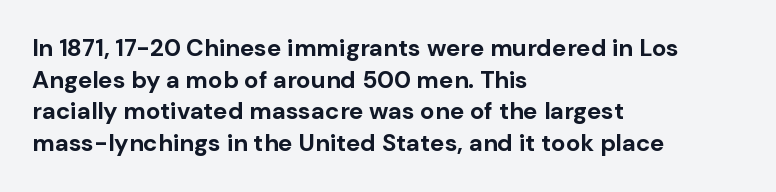
Honestly, the letter spacing is just normal — you wouldn't notice it. One glance says typical: line gaps are just what's usual. These lines stack with their left ends in a neat column. The type sits square on the baseline with zero lean. Descender tails drop into unmarked territory. How heavy is the stroke? Heavy — this is a bold.
